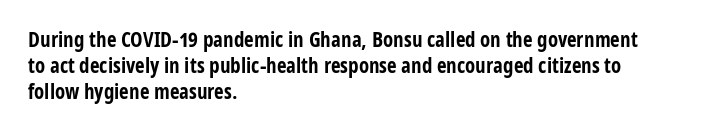
The strokes are fattened all the way to bold. Visually the block forms a straight wall on the left and a jagged coastline on the right. A typesetter would mark this as roman, not italic. The words here are not underlined.
